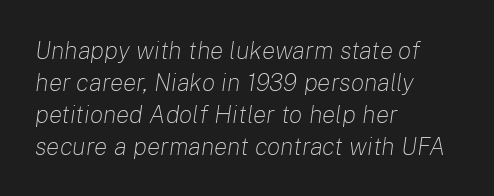
{"italic": "yes", "lean": "right", "slant_degrees": 8, "bold": "no", "underline": "no", "align": "left", "line_spacing": "normal", "line_spacing_ratio": 1.28, "letter_spacing": "normal", "letter_spacing_em": 0.0, "glyph_px": 25}
